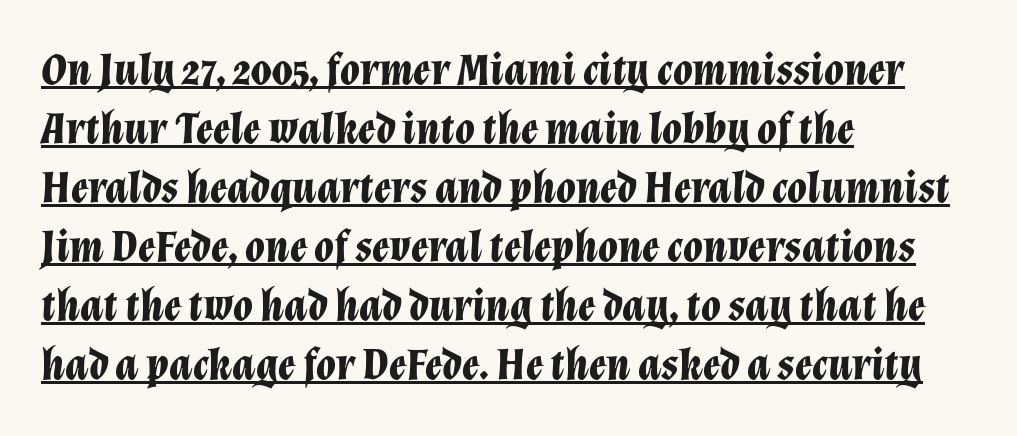
The vertical gap from one line to the next is medium. Where is the straight margin? On the left. Tracking here is standard; glyphs follow each other at the usual distance. Character widths vary here, with narrow letters taking less room than wide ones. Set as a true bold cut, around the 700 mark.
